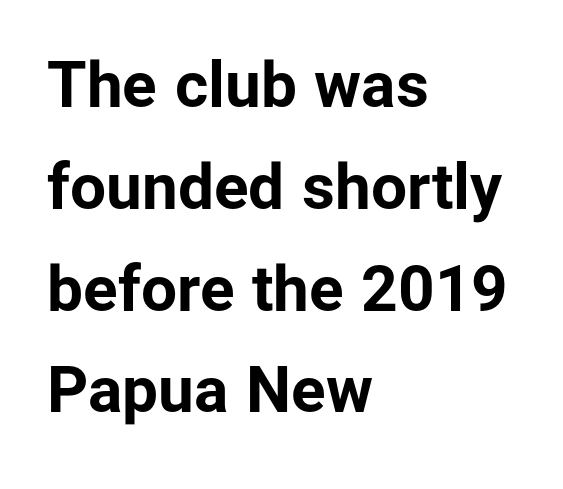
The image shows 64 px bold sans-serif type, upright; set left-aligned, normal line spacing (1.59x), normal letter spacing, not underlined; low stroke contrast and a medium x-height.
